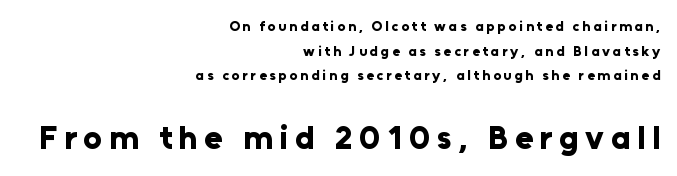
Q: Is the text bold? A: Yes.
Q: Is the text italic (slanted)? A: No, it is upright.
Q: Is the typeface a serif or a sans-serif typeface? A: Sans-serif.
Q: Is the text underlined? A: No.
Q: How is the paragraph aligned? A: Right-aligned.
Q: Is the spacing between letters normal or unusually wide? A: Unusually wide.
Q: Which block of text is set in a larger size, the first (top) or the second (bottom)? A: The second (bottom) one.
Q: Width (condensed, normal, or wide)? A: Normal.
Q: Stroke contrast? A: Low.
Q: x-height? A: Medium.
Q: Monospaced? A: No.
